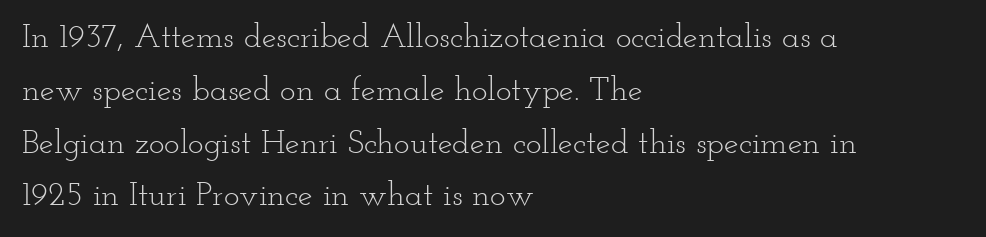
Successive baselines arrive at the customary interval. Words appear dense and cohesive because spacing is normal. Type style note: has serifs. Here the designer chose a conventional face with non-uniform glyph widths.
